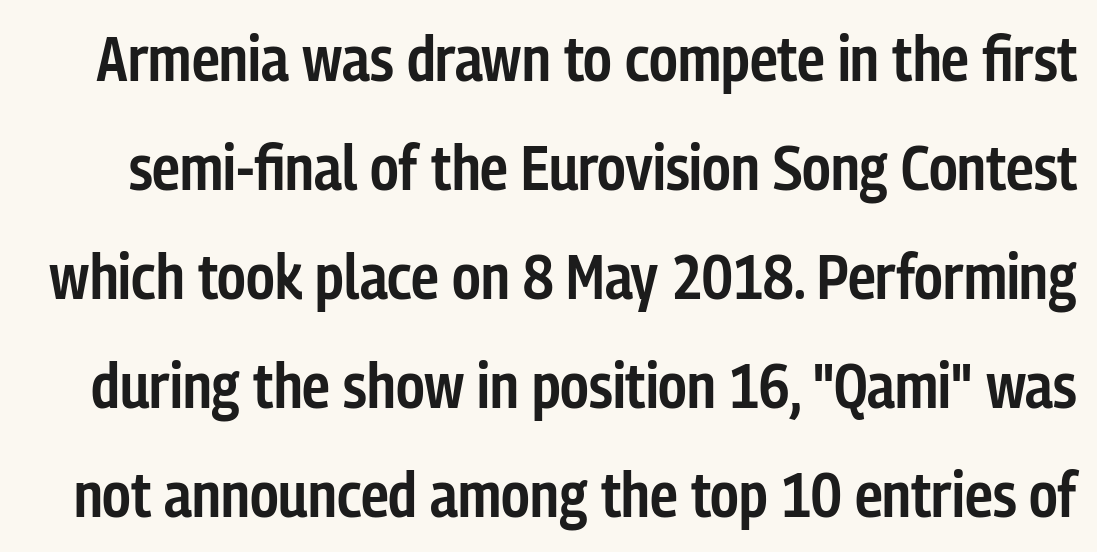
The image shows 63 px semibold, condensed sans-serif type, upright; set line spacing 1.73x, normal letter spacing, not underlined; low stroke contrast and a medium x-height.
